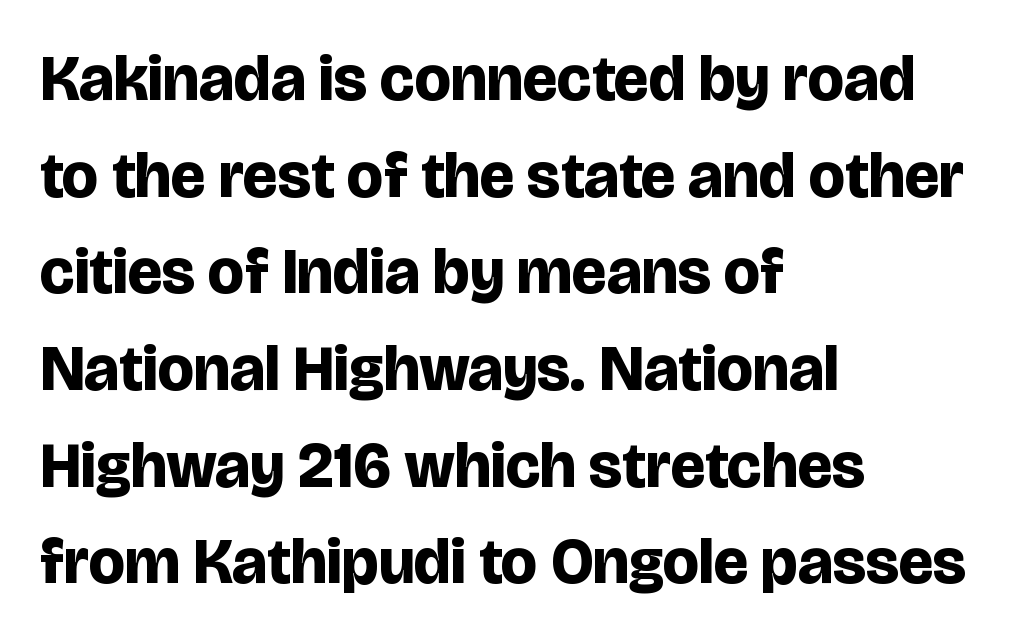
Q: Is the text bold? A: Yes.
Q: Is the text italic (slanted)? A: No, it is upright.
Q: Is the typeface a serif or a sans-serif typeface? A: Sans-serif.
Q: Is the text underlined? A: No.
Q: How is the paragraph aligned? A: Left-aligned.
Q: Is the spacing between letters normal or unusually wide? A: Normal.
Q: Is the spacing between lines tight, normal or loose? A: Normal.
Q: Width (condensed, normal, or wide)? A: Normal.
Q: Stroke contrast? A: Low.
Q: x-height? A: Large.
Q: Monospaced? A: No.
